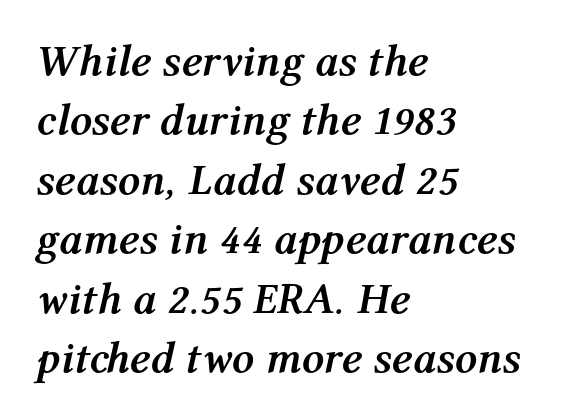
The image shows 44 px semibold type, italic (leaning right); set left-aligned, normal line spacing (1.35x), normal letter spacing, not underlined; medium stroke contrast and a medium x-height.
